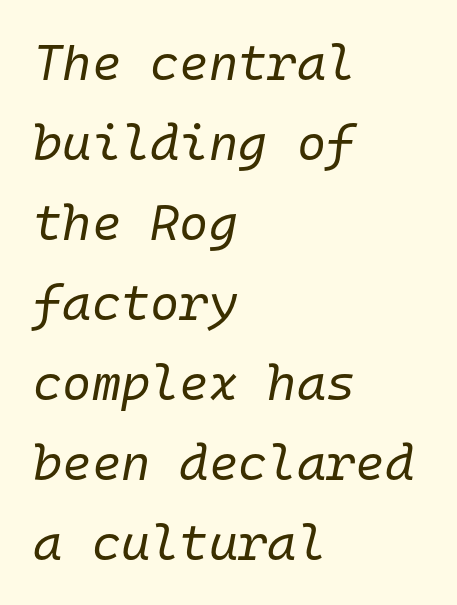
Q: Is the text bold? A: No.
Q: Is the text italic (slanted)? A: Yes, it leans right by about 10 degrees.
Q: Is the text underlined? A: No.
Q: How is the paragraph aligned? A: Left-aligned.
Q: Is the spacing between letters normal or unusually wide? A: Normal.
Q: Is the spacing between lines tight, normal or loose? A: Normal.
Q: Width (condensed, normal, or wide)? A: Normal.
Q: Stroke contrast? A: Low.
Q: x-height? A: Medium.
Q: Monospaced? A: Yes.
